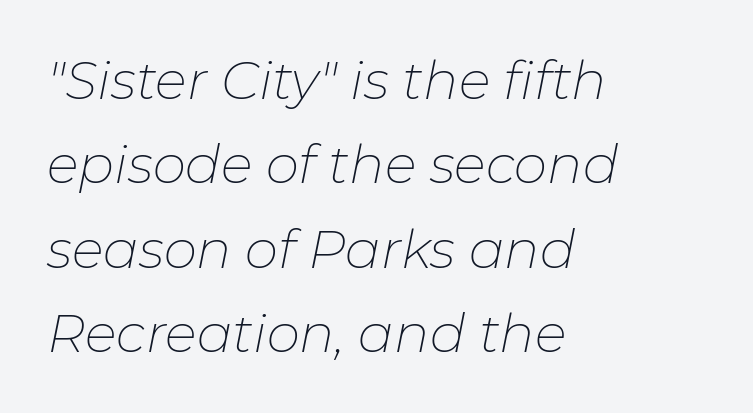
The zone under the glyphs is completely vacant. The passage shown leans; its letterforms are oblique. You could call the tracking neutral — neither tight nor loose. Visually the block forms a straight wall on the left and a jagged coastline on the right. Character widths vary here, with narrow letters taking less room than wide ones. This reads as an unemphasized weight, regular at the heaviest.
